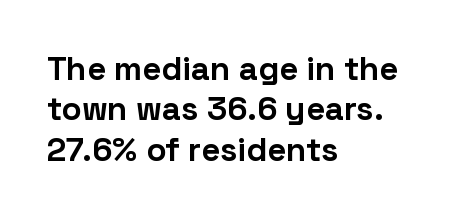
Anything drawn beneath the words? Only blank space. Looks like regular typesetting: each glyph gets only the width it needs. Nothing unusual about the tracking: characters are spaced as the font intends. Does the type have serifs? No, each stem ends abruptly. Is there any slant? The stems are plumb. Is the type bold? Yes — the strokes are clearly thick and heavy.
